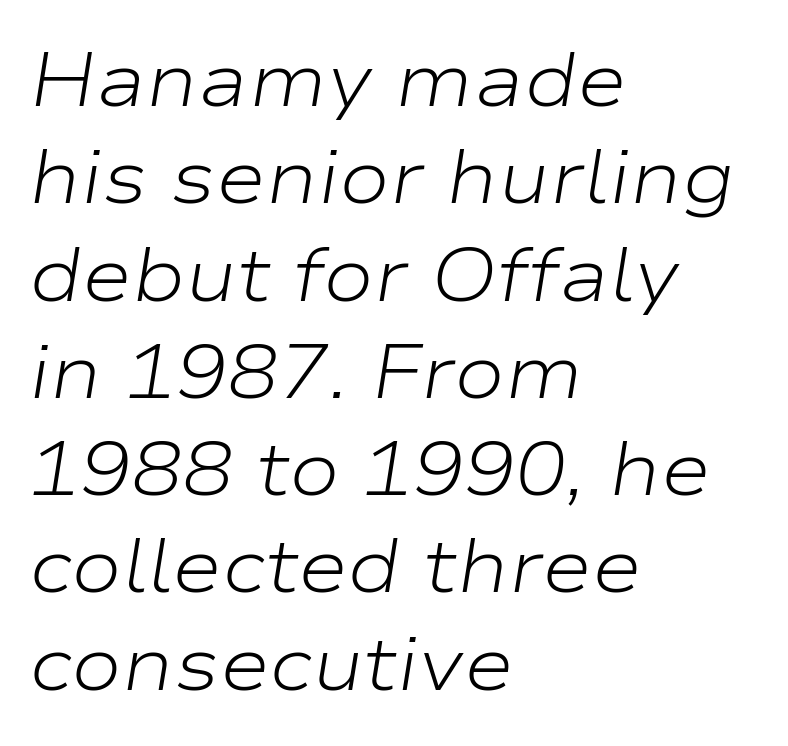
{"italic": "yes", "lean": "right", "slant_degrees": 9, "bold": "no", "weight": "light", "width": "wide", "stroke_contrast": "low", "x_height": "medium", "monospaced": "no", "underline": "no", "align": "left", "line_spacing": "normal", "line_spacing_ratio": 1.28, "letter_spacing": "normal", "letter_spacing_em": 0.0, "glyph_px": 76}
